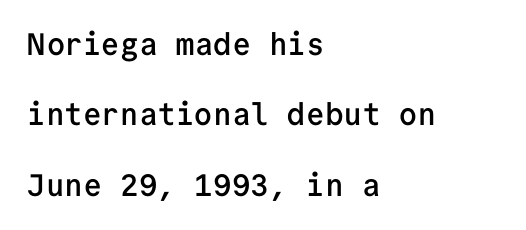
{"serif": "no", "italic": "no", "bold": "semi", "weight": "semibold", "width": "normal", "stroke_contrast": "low", "x_height": "medium", "monospaced": "yes", "underline": "no", "align": "left", "line_spacing": "loose", "line_spacing_ratio": 2.27, "letter_spacing": "normal", "letter_spacing_em": 0.0, "glyph_px": 31}
